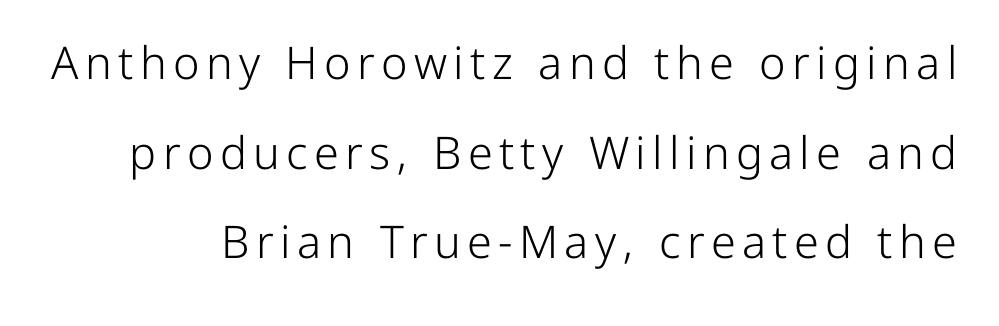
Q: Is the text bold? A: No.
Q: Is the text italic (slanted)? A: No, it is upright.
Q: Is the typeface a serif or a sans-serif typeface? A: Sans-serif.
Q: Is the text underlined? A: No.
Q: Is the spacing between lines tight, normal or loose? A: Loose.
Q: Width (condensed, normal, or wide)? A: Normal.
Q: Stroke contrast? A: Low.
Q: x-height? A: Medium.
Q: Monospaced? A: No.
